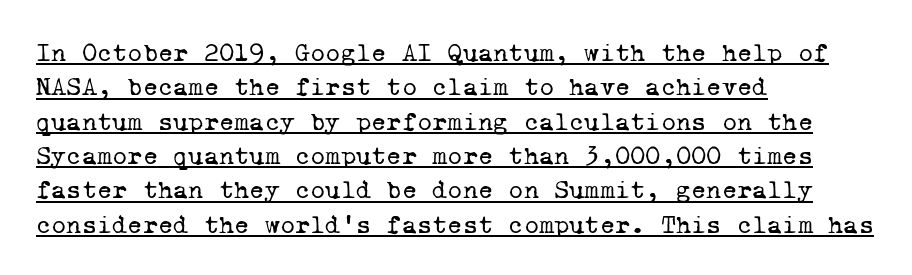
{"bold": "no", "underline": "yes", "align": "left", "line_spacing": "normal", "line_spacing_ratio": 1.32, "letter_spacing": "normal", "letter_spacing_em": 0.0, "glyph_px": 26}
